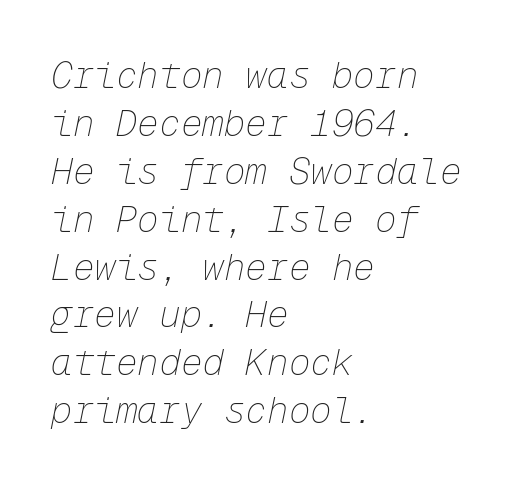
Q: Is the text bold? A: No.
Q: Is the text italic (slanted)? A: Yes, it leans right by about 12 degrees.
Q: Is the text underlined? A: No.
Q: How is the paragraph aligned? A: Left-aligned.
Q: Is the spacing between letters normal or unusually wide? A: Normal.
Q: Is the spacing between lines tight, normal or loose? A: Normal.
Q: Width (condensed, normal, or wide)? A: Normal.
Q: Stroke contrast? A: Low.
Q: x-height? A: Medium.
Q: Monospaced? A: Yes.
